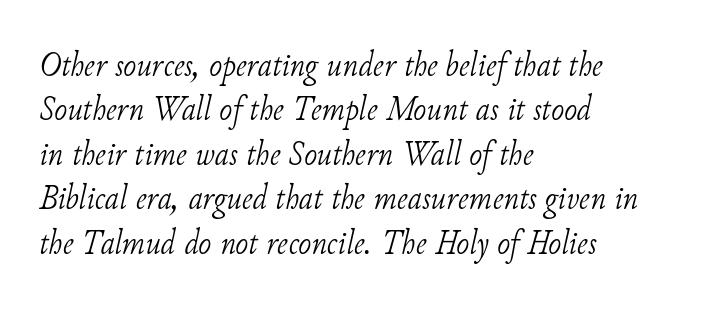
The image shows 35 px light serif type, italic (leaning right); set left-aligned, normal line spacing (1.27x), normal letter spacing, not underlined; low stroke contrast and a small x-height.
